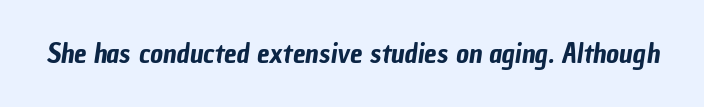
The image shows 28 px condensed sans-serif type; set normal letter spacing, not underlined; low stroke contrast and a medium x-height.
